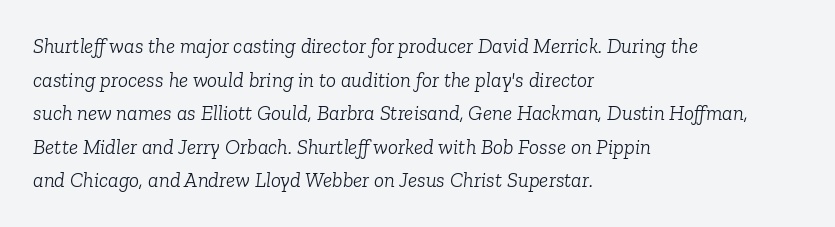
The letters sit at their default tracking, neither squeezed nor spread. Horizontal alignment here is leftward, the default for most running prose. An italicized treatment has been applied to the whole sample. A light-to-regular cut is what we see here. Notice how descenders clear the ascenders below comfortably — that's standard leading.
